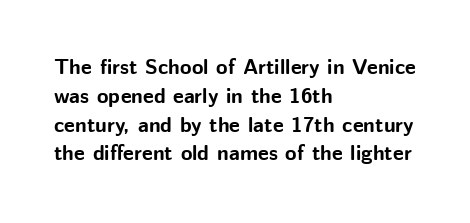
{"italic": "no", "bold": "yes", "underline": "no", "align": "left", "line_spacing": "normal", "line_spacing_ratio": 1.37, "letter_spacing": "normal", "letter_spacing_em": 0.0, "glyph_px": 21}
